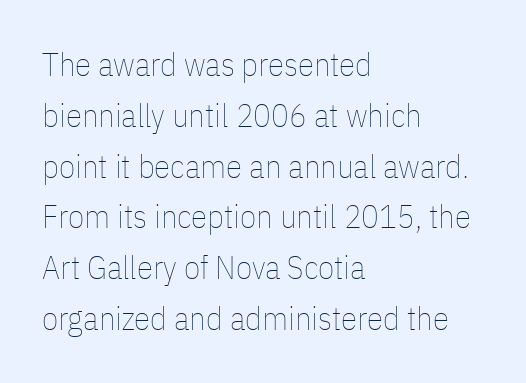
{"italic": "no", "bold": "no", "weight": "thin", "width": "condensed", "stroke_contrast": "low", "x_height": "medium", "monospaced": "no", "underline": "no", "align": "left", "line_spacing": "normal", "line_spacing_ratio": 1.54, "letter_spacing": "normal", "letter_spacing_em": 0.0, "glyph_px": 33}
